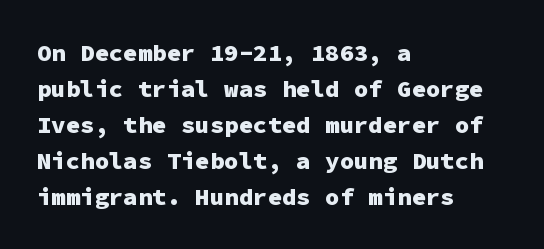
{"italic": "no", "bold": "yes", "underline": "no", "align": "left", "line_spacing": "normal", "line_spacing_ratio": 1.5, "letter_spacing": "normal", "letter_spacing_em": 0.0, "glyph_px": 24}
